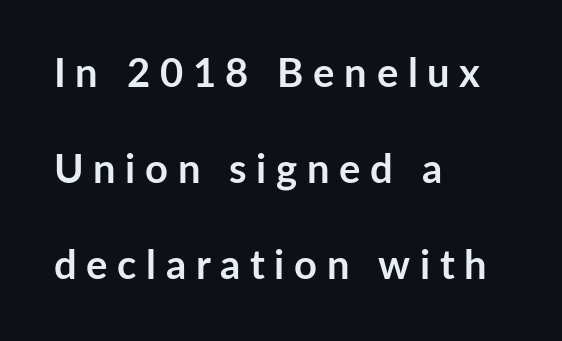
The image shows 40 px semibold sans-serif type, upright; set left-aligned, loose line spacing (2.4x), unusually wide letter spacing (+0.24 em), not underlined; low stroke contrast and a medium x-height.
